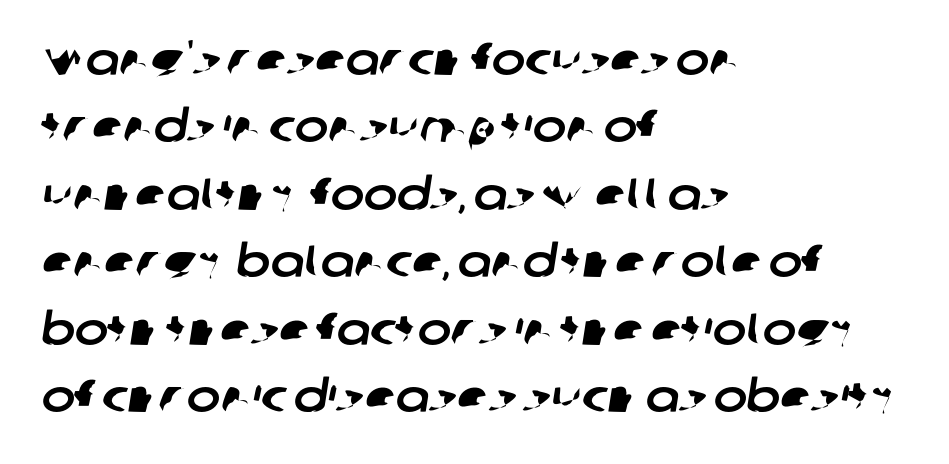
Tracking value appears to be zero — textbook default spacing. Here the designer chose a conventional face with non-uniform glyph widths. The face used here is a sans, in the tradition of grotesques and geometrics. The space directly below the letters is spotless.
